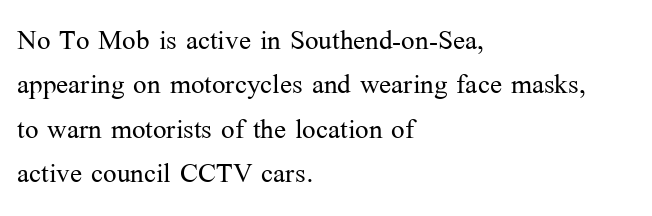
{"serif": "yes", "italic": "no", "bold": "no", "weight": "light", "width": "normal", "stroke_contrast": "medium", "x_height": "medium", "monospaced": "no", "underline": "no", "align": "left", "line_spacing_ratio": 1.23, "letter_spacing": "normal", "letter_spacing_em": 0.0, "glyph_px": 36}
